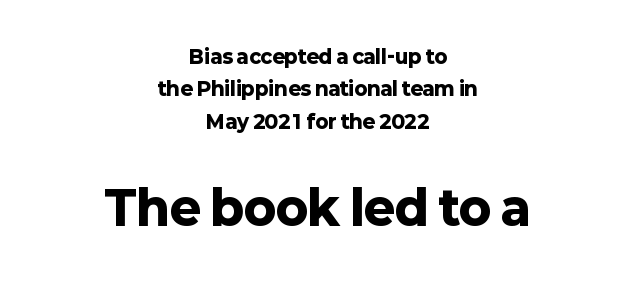
{"serif": "no", "italic": "no", "bold": "yes", "weight": "heavy", "width": "normal", "stroke_contrast": "low", "x_height": "medium", "monospaced": "no", "underline": "no", "align": "center", "line_spacing_ratio": 1.71, "letter_spacing": "normal", "letter_spacing_em": 0.0, "larger_block": "second", "size_ratio": 2.47, "glyph_px": 47}
